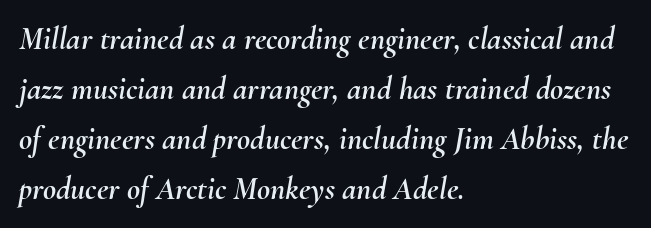
The image shows 32 px text type, italic (leaning right); set left-aligned, normal line spacing (1.56x), normal letter spacing, not underlined; medium stroke contrast and a small x-height.
